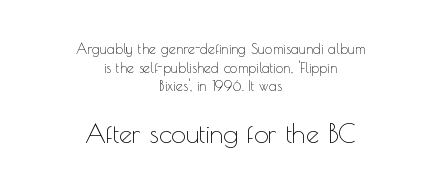
The image shows 26 px text type, upright; set centered, normal line spacing (1.33x), normal letter spacing, not underlined; the second (bottom) block is 1.86x larger.
